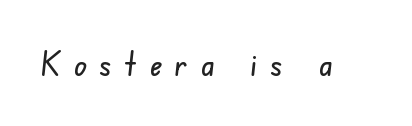
Any mark beneath the type? The region is blank. Character widths vary here, with narrow letters taking less room than wide ones. No feet cap the strokes, marking this as sans-serif type. Students, note that the glyphs here are deliberately spaced far apart.
